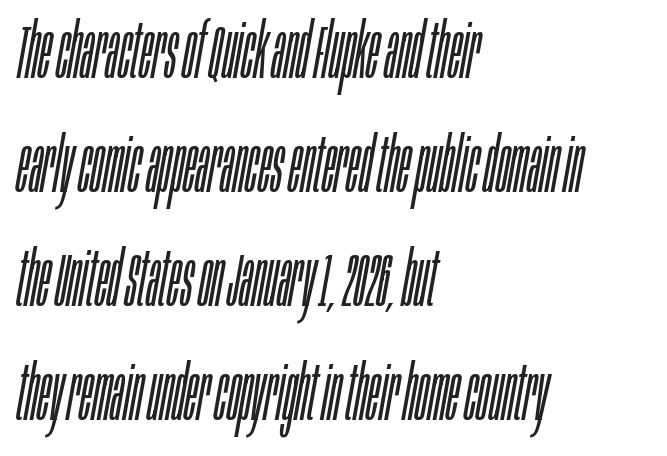
The strokes are not fattened; the text isn't bold. This block has exactly the height ordinary leading produces. The lines in this sample share a left origin and differ only in where they stop. Each row of text sits above clean, open space.
